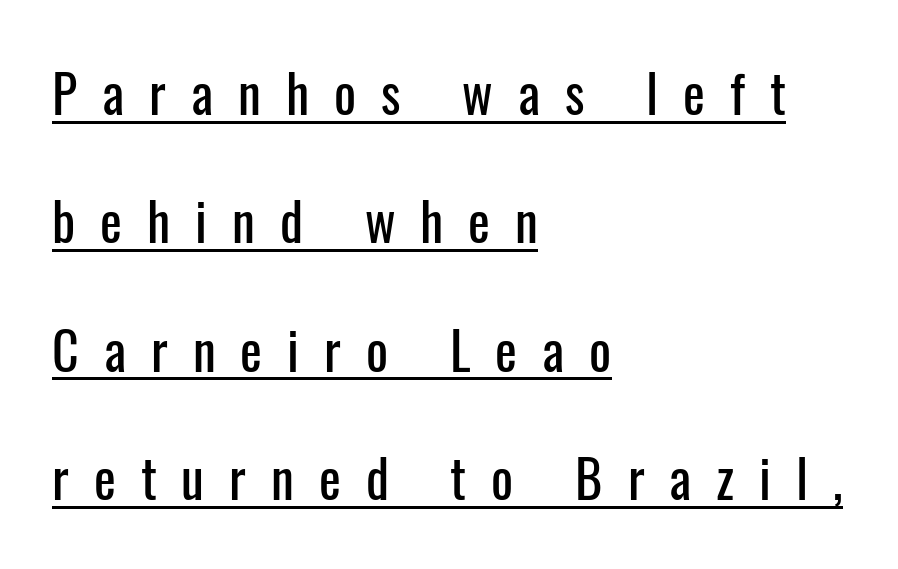
{"serif": "no", "italic": "no", "width": "condensed", "stroke_contrast": "low", "x_height": "medium", "monospaced": "no", "underline": "yes", "align": "left", "line_spacing": "loose", "line_spacing_ratio": 2.47, "letter_spacing": "wide", "letter_spacing_em": 0.48, "glyph_px": 52}
